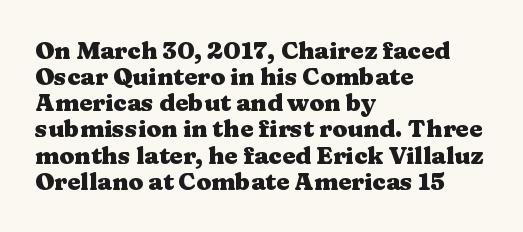
The image shows 24 px bold type, upright; set left-aligned, tight line spacing (1.09x), normal letter spacing, not underlined.
